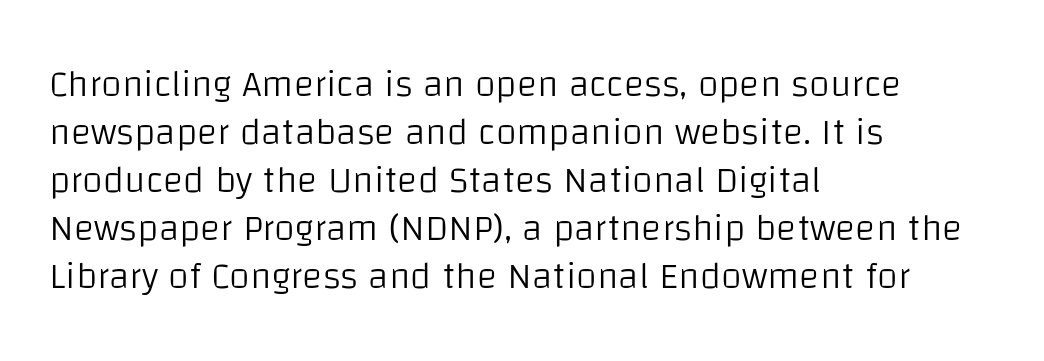
The image shows 38 px light sans-serif type, upright; set left-aligned, normal line spacing (1.26x), normal letter spacing, not underlined; low stroke contrast and a large x-height.
